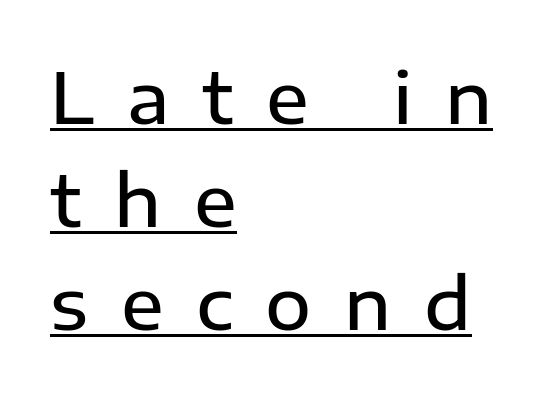
{"serif": "no", "italic": "no", "bold": "semi", "weight": "semibold", "width": "normal", "stroke_contrast": "low", "x_height": "medium", "monospaced": "no", "underline": "yes", "align": "left", "line_spacing": "normal", "line_spacing_ratio": 1.45, "letter_spacing": "wide", "letter_spacing_em": 0.46, "glyph_px": 71}
